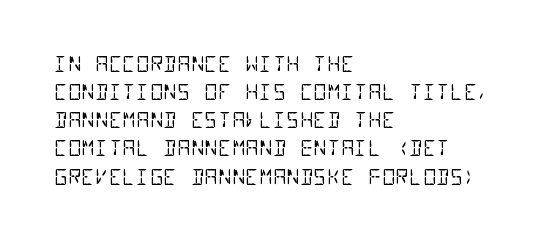
Default kerning and tracking; the words read as compact shapes. A normal amount of white space separates one row of letters from the next. Does the copy run flush right? No — it runs flush left. Plain, unruled lines of type.
